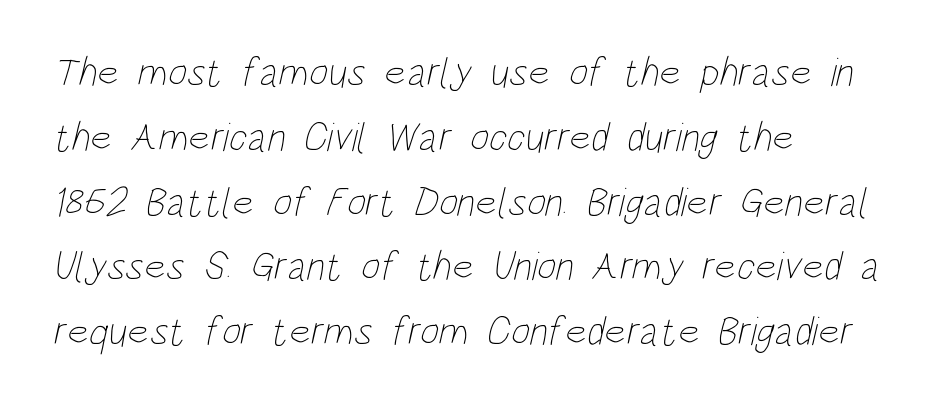
The image shows 41 px thin, condensed type; set left-aligned, normal line spacing (1.58x), normal letter spacing, not underlined; low stroke contrast and a large x-height.
